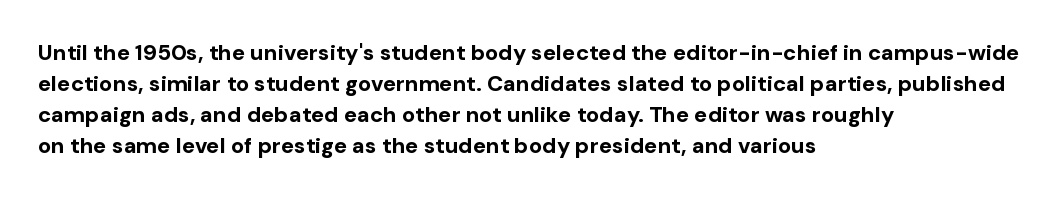
{"italic": "no", "bold": "yes", "underline": "no", "align": "left", "line_spacing": "normal", "line_spacing_ratio": 1.41, "letter_spacing": "normal", "letter_spacing_em": 0.0, "glyph_px": 22}
